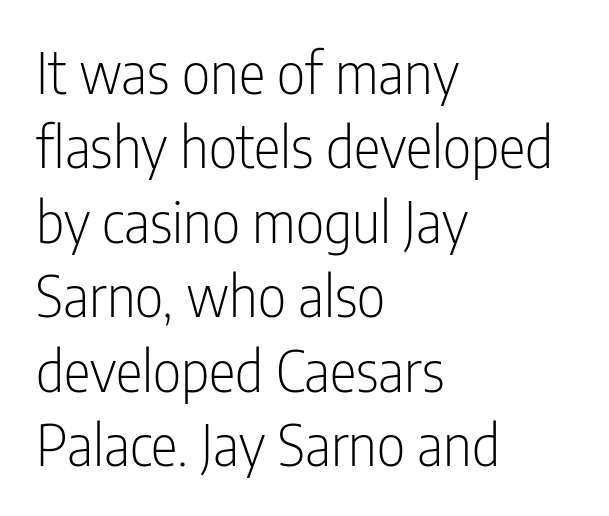
Descenders are the only things crossing below the line. Each letter keeps its own natural width here, so spacing adapts to shape. This sample uses a sans-serif face. The passage is arranged the way most books set body copy — flush left. The lettering stays uniformly vertical, giving the passage a roman look.
